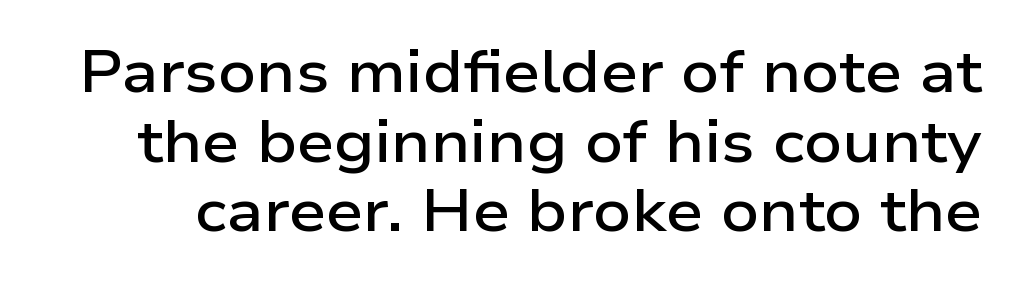
Q: Is the text bold? A: Semi-bold.
Q: Is the text italic (slanted)? A: No, it is upright.
Q: Is the typeface a serif or a sans-serif typeface? A: Sans-serif.
Q: Is the text underlined? A: No.
Q: Is the spacing between letters normal or unusually wide? A: Normal.
Q: Width (condensed, normal, or wide)? A: Wide.
Q: Stroke contrast? A: Low.
Q: x-height? A: Medium.
Q: Monospaced? A: No.
